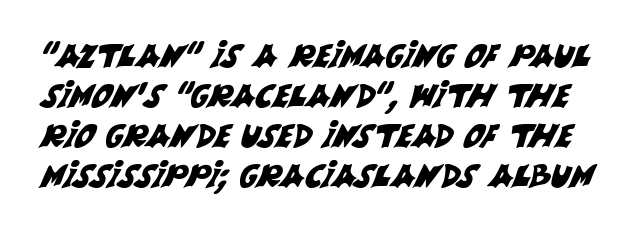
Q: Is the typeface a serif or a sans-serif typeface? A: Sans-serif.
Q: Is the text underlined? A: No.
Q: Is the spacing between letters normal or unusually wide? A: Normal.
Q: Is the spacing between lines tight, normal or loose? A: Normal.
Q: Width (condensed, normal, or wide)? A: Normal.
Q: Stroke contrast? A: Medium.
Q: x-height? A: Large.
Q: Monospaced? A: No.
